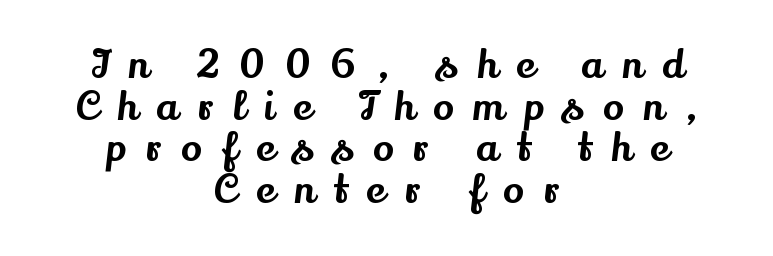
The image shows 39 px serif type; set centered, tight line spacing (1.07x), unusually wide letter spacing (+0.5 em), not underlined; medium stroke contrast and a small x-height.
